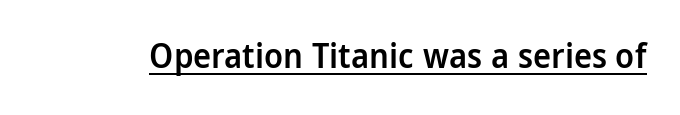
{"serif": "no", "italic": "no", "bold": "semi", "weight": "semibold", "width": "condensed", "stroke_contrast": "low", "x_height": "large", "monospaced": "no", "underline": "yes", "letter_spacing": "normal", "letter_spacing_em": 0.0, "glyph_px": 34}
